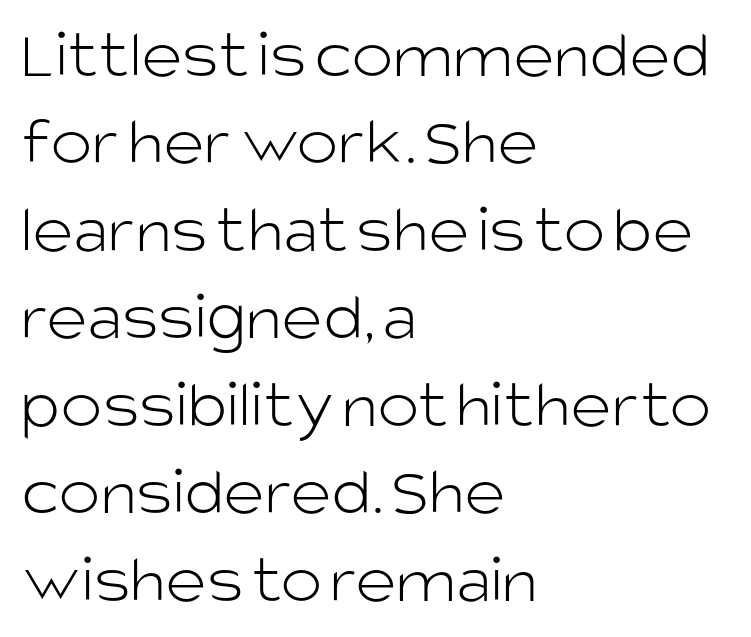
Q: Is the text bold? A: No.
Q: Is the text italic (slanted)? A: No, it is upright.
Q: Is the typeface a serif or a sans-serif typeface? A: Sans-serif.
Q: Is the text underlined? A: No.
Q: How is the paragraph aligned? A: Left-aligned.
Q: Is the spacing between letters normal or unusually wide? A: Normal.
Q: Is the spacing between lines tight, normal or loose? A: Normal.
Q: Width (condensed, normal, or wide)? A: Normal.
Q: Stroke contrast? A: Low.
Q: x-height? A: Large.
Q: Monospaced? A: No.
